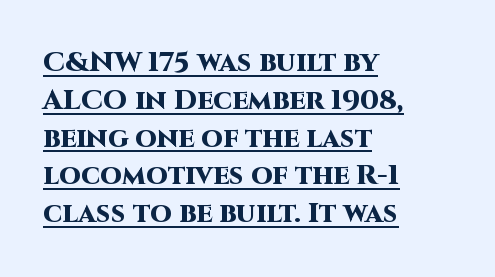
{"serif": "no", "italic": "no", "bold": "yes", "weight": "heavy", "width": "normal", "stroke_contrast": "high", "x_height": "large", "monospaced": "no", "underline": "yes", "align": "left", "line_spacing": "normal", "line_spacing_ratio": 1.35, "letter_spacing": "normal", "letter_spacing_em": 0.0, "glyph_px": 28}
